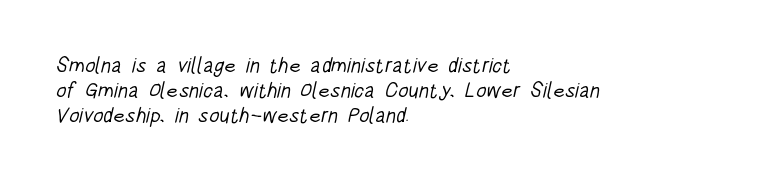
Short and long lines alike share a common starting point at left. Ink coverage per letter is moderate at most. Here the glyphs are tracked normally, forming tight word shapes. A bare baseline throughout the passage.
